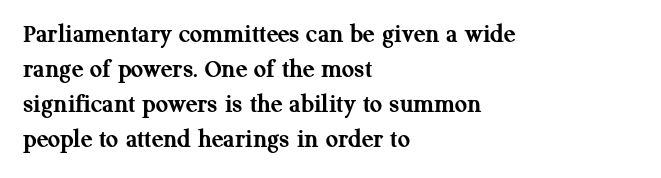
Q: Is the text bold? A: Yes.
Q: Is the text italic (slanted)? A: No, it is upright.
Q: Is the text underlined? A: No.
Q: How is the paragraph aligned? A: Left-aligned.
Q: Is the spacing between letters normal or unusually wide? A: Normal.
Q: Is the spacing between lines tight, normal or loose? A: Normal.
